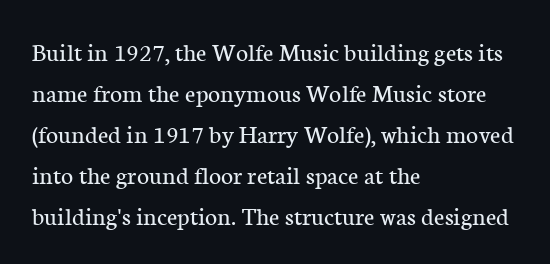
The words here are not underlined. Unbolded letterforms with no extra heft. Quick note: interline space is typical. These lines stack with their left ends in a neat column. Ordinary non-slanted type is in use. Here the glyphs are tracked normally, forming tight word shapes.
